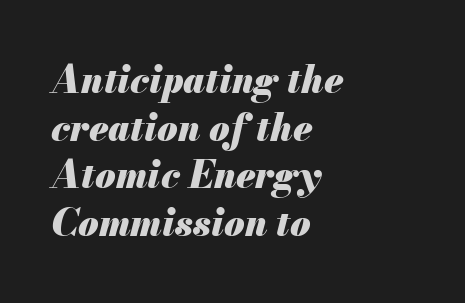
The zone under the glyphs is completely vacant. Casual observation: everything's shoved over to the left. The passage shown is emphatically bold. Compared with ordinary roman type, these characters are visibly tilted. The passage shown is typed in a proportional face where columns would drift. The space between consecutive lines is moderate.
